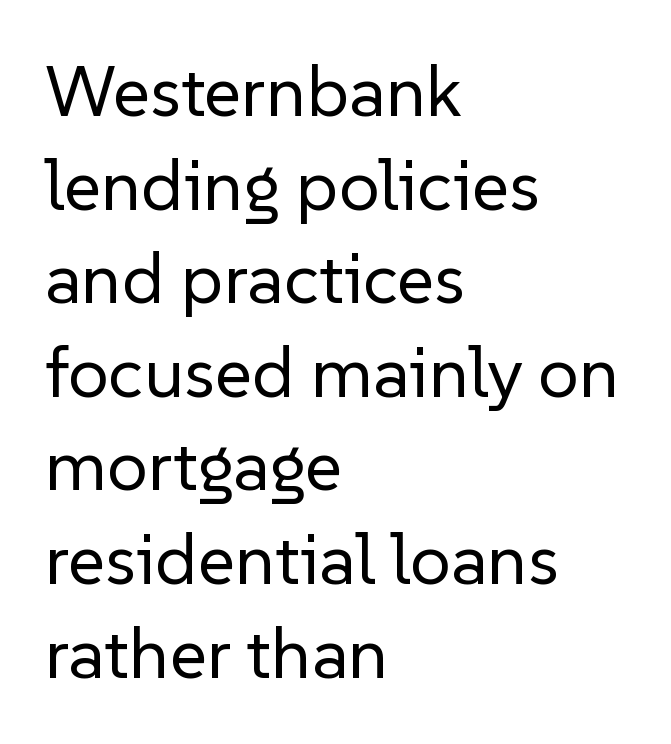
Nothing unusual about the tracking: characters are spaced as the font intends. No heavy texture on the line: the type isn't bold. This sample uses an upright cut, with every glyph sitting square on the baseline. The strip under each line holds only bare page. A classic flush-left, rag-right setting is used for this passage. The rendering uses natural spacing where letterforms have individual widths.
